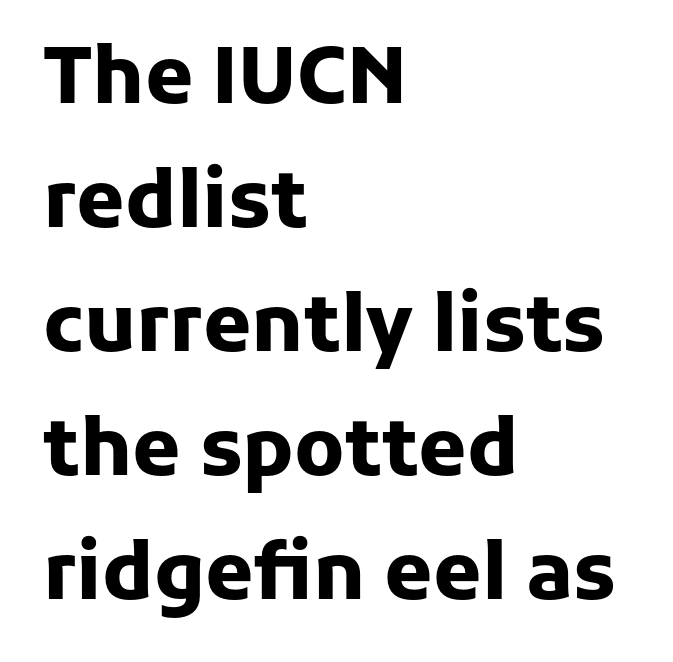
The image shows 78 px heavy sans-serif type, upright; set left-aligned, normal line spacing (1.59x), normal letter spacing, not underlined; low stroke contrast and a medium x-height.
